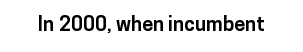
Q: Is the text bold? A: Yes.
Q: Is the text italic (slanted)? A: No, it is upright.
Q: Is the text underlined? A: No.
Q: Is the spacing between letters normal or unusually wide? A: Normal.
